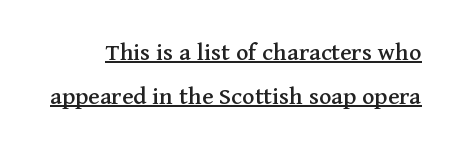
{"italic": "no", "underline": "yes", "line_spacing": "normal", "line_spacing_ratio": 1.7, "letter_spacing": "normal", "letter_spacing_em": 0.0, "glyph_px": 26}
